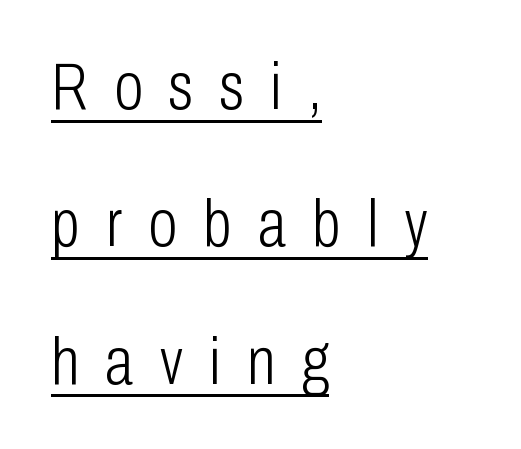
Spacing verdict: proportional, widths tailored to each character. Every word sits above its own underline. A typesetter would mark this as roman, not italic. Display-style spreading of the glyphs; the letterfit is very open. To sum up the face: it is a sans, with no serifs. Which margin do the lines hug? The left one — the right edge is uneven.
